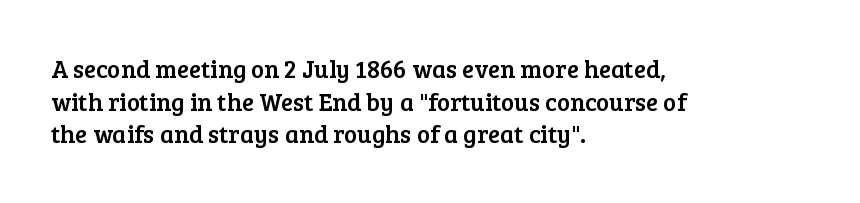
The image shows 25 px text type, upright; set left-aligned, normal line spacing (1.31x), normal letter spacing, not underlined.
